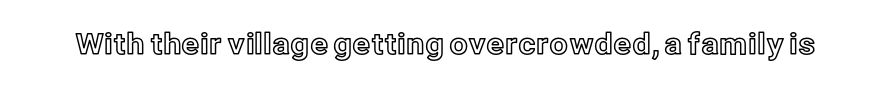
Every character sits straight up, as roman type does. Glyph-to-glyph distance matches everyday printed text. Decoration check: the copy has no underline. Do the characters align in a grid? No, the font is proportional.
